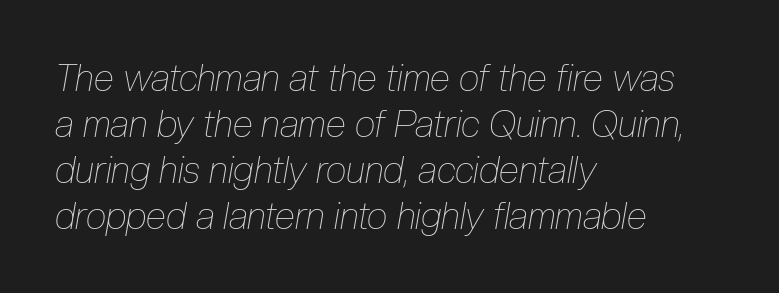
Q: Is the text bold? A: No.
Q: Is the text italic (slanted)? A: Yes, it leans right by about 10 degrees.
Q: Is the text underlined? A: No.
Q: How is the paragraph aligned? A: Left-aligned.
Q: Is the spacing between letters normal or unusually wide? A: Normal.
Q: Width (condensed, normal, or wide)? A: Condensed.
Q: Stroke contrast? A: Low.
Q: x-height? A: Medium.
Q: Monospaced? A: No.
